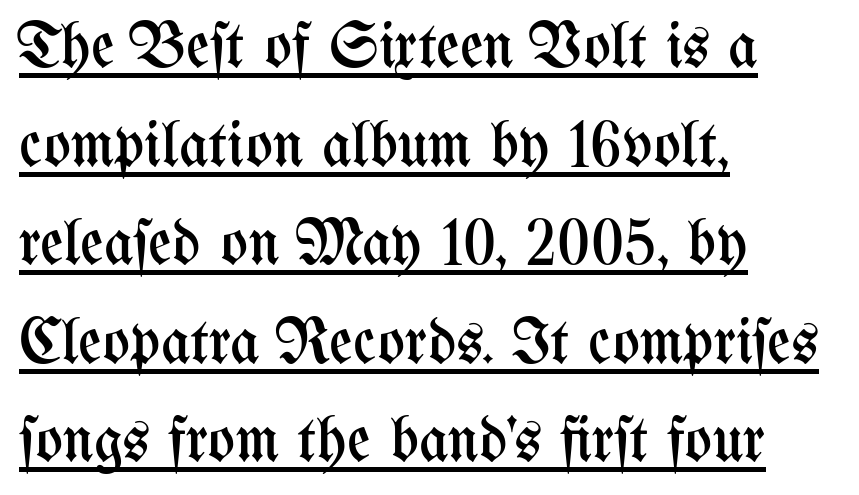
The image shows 64 px regular-weight, condensed type, upright; set left-aligned, normal line spacing (1.54x), normal letter spacing, underlined; medium stroke contrast and a medium x-height.
